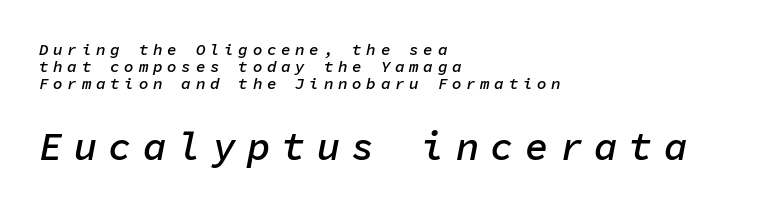
Q: Is the text bold? A: Semi-bold.
Q: Is the text italic (slanted)? A: Yes, it leans right by about 11 degrees.
Q: Is the text underlined? A: No.
Q: How is the paragraph aligned? A: Left-aligned.
Q: Is the spacing between letters normal or unusually wide? A: Unusually wide.
Q: Is the spacing between lines tight, normal or loose? A: Tight.
Q: Which block of text is set in a larger size, the first (top) or the second (bottom)? A: The second (bottom) one.
Q: Width (condensed, normal, or wide)? A: Normal.
Q: Stroke contrast? A: Low.
Q: x-height? A: Medium.
Q: Monospaced? A: Yes.
